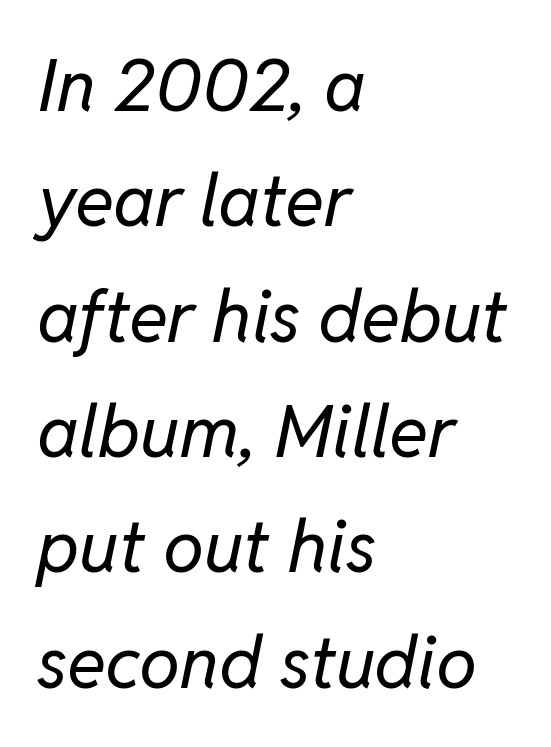
Line starts are locked; line ends wander. The glyphs look as if they've been sheared to an angle. The rendering uses natural spacing where letterforms have individual widths. The face used here is rendered with its standard letterfit. Nothing heavy about these letters — not bold at all. Lines of text with bare space underneath.
